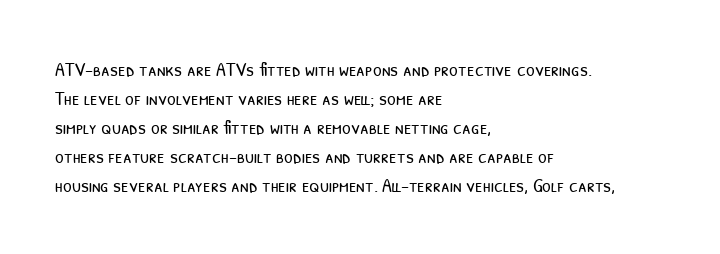
{"bold": "no", "underline": "no", "align": "left", "line_spacing": "normal", "line_spacing_ratio": 1.45, "letter_spacing": "normal", "letter_spacing_em": 0.0, "glyph_px": 20}
